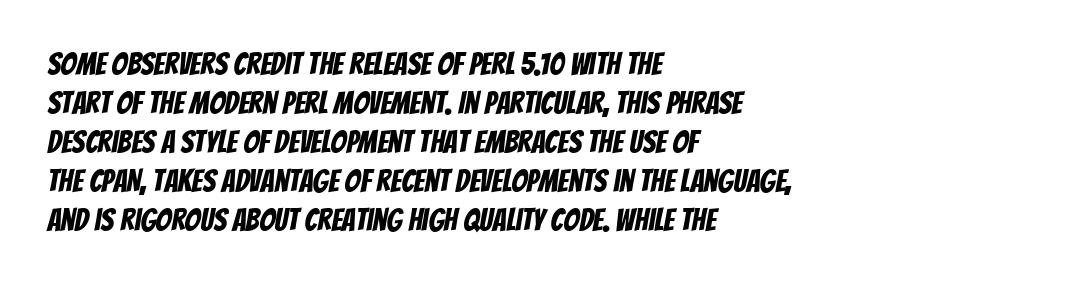
Q: Is the typeface a serif or a sans-serif typeface? A: Sans-serif.
Q: Is the text underlined? A: No.
Q: How is the paragraph aligned? A: Left-aligned.
Q: Is the spacing between letters normal or unusually wide? A: Normal.
Q: Is the spacing between lines tight, normal or loose? A: Normal.
Q: Width (condensed, normal, or wide)? A: Condensed.
Q: Stroke contrast? A: Low.
Q: x-height? A: Large.
Q: Monospaced? A: No.
